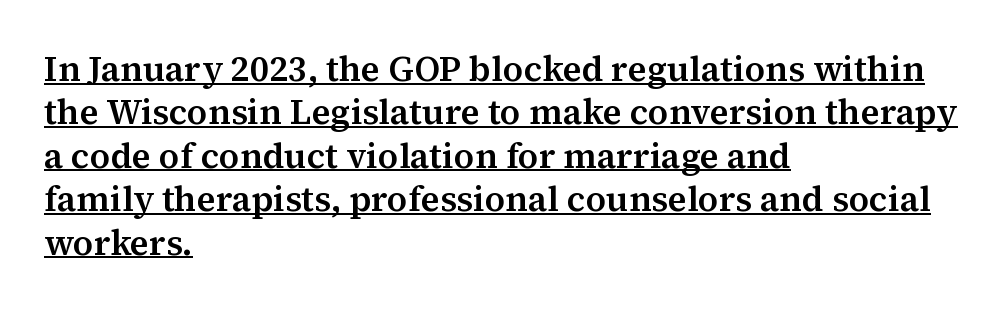
Q: Is the text italic (slanted)? A: No, it is upright.
Q: Is the typeface a serif or a sans-serif typeface? A: Serif.
Q: Is the text underlined? A: Yes.
Q: How is the paragraph aligned? A: Left-aligned.
Q: Is the spacing between letters normal or unusually wide? A: Normal.
Q: Width (condensed, normal, or wide)? A: Normal.
Q: Stroke contrast? A: Medium.
Q: x-height? A: Medium.
Q: Monospaced? A: No.
